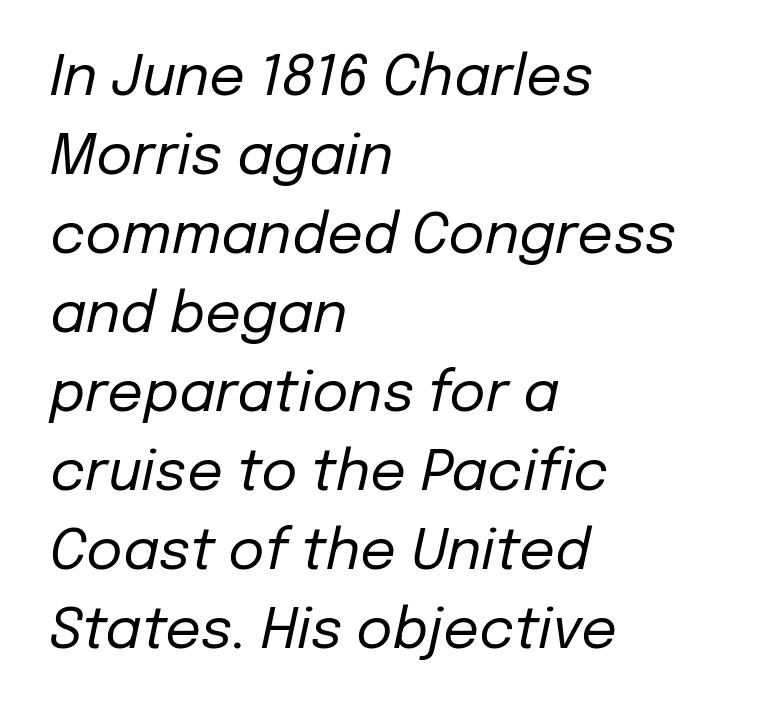
Think standard paragraph weight, or any step lighter than that. Line spacing here is normal. The passage shown has conventional tracking throughout. The face used here has a pronounced slope to its letters. The zone under the glyphs is completely vacant. Does the copy run flush right? No — it runs flush left.
